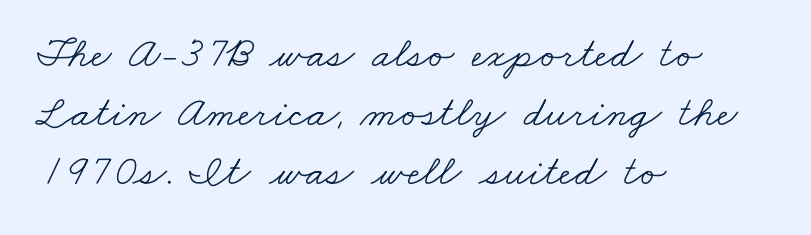
{"serif": "yes", "bold": "no", "weight": "light", "width": "wide", "stroke_contrast": "low", "x_height": "small", "monospaced": "no", "underline": "no", "align": "left", "line_spacing": "normal", "line_spacing_ratio": 1.34, "letter_spacing": "normal", "letter_spacing_em": 0.0, "glyph_px": 44}
